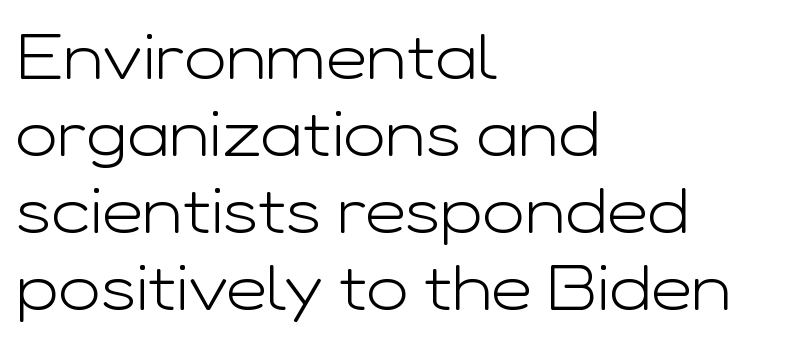
The passage is arranged the way most books set body copy — flush left. Varying glyph widths throughout — classic text-font behaviour. Style check: upright. Descenders hang freely into open space. A typesetter would call this zero additional tracking. Stems and bowls with no extra thickness — not bold.
